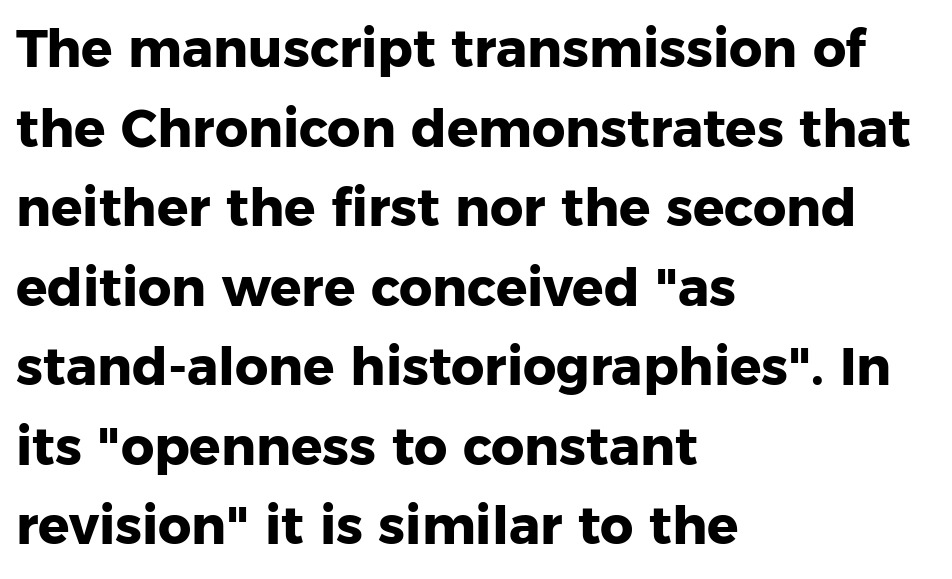
The image shows 52 px heavy sans-serif type, upright; set left-aligned, normal line spacing (1.53x), normal letter spacing, not underlined; low stroke contrast and a medium x-height.
